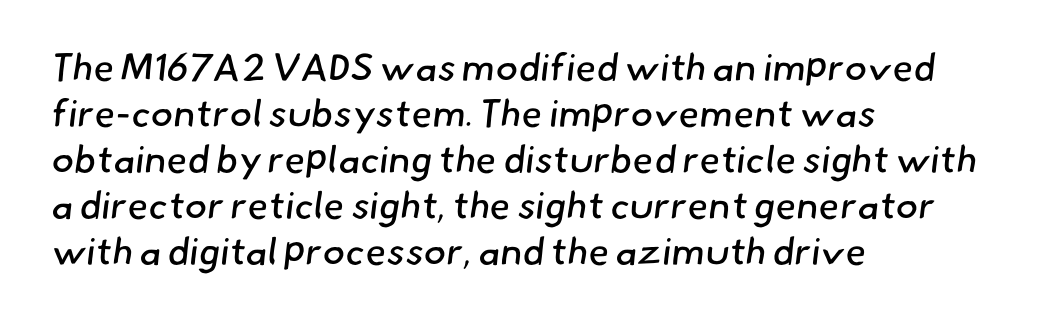
Summary of weight: not heavy and not bold. Caption: multi-line text, flush left, ragged right. The type family on display is of the sans-serif kind. In terms of letterspacing, this is plain default setting. Spacing verdict: proportional, widths tailored to each character. Unmarked baselines from the first word to the last.
